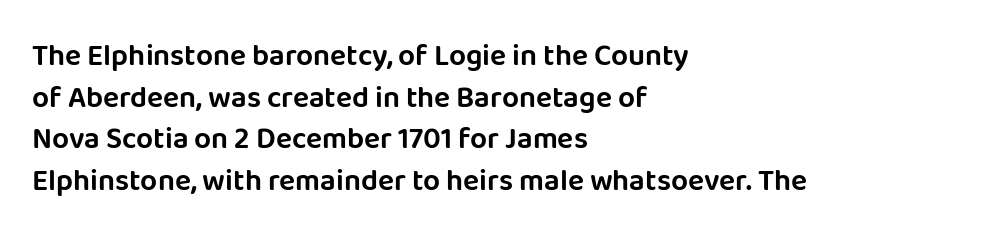
Q: Is the text italic (slanted)? A: No, it is upright.
Q: Is the typeface a serif or a sans-serif typeface? A: Sans-serif.
Q: Is the text underlined? A: No.
Q: How is the paragraph aligned? A: Left-aligned.
Q: Is the spacing between letters normal or unusually wide? A: Normal.
Q: Is the spacing between lines tight, normal or loose? A: Normal.
Q: Width (condensed, normal, or wide)? A: Normal.
Q: Stroke contrast? A: Low.
Q: x-height? A: Large.
Q: Monospaced? A: No.
